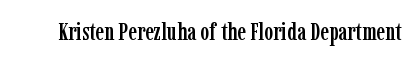
Observe the ordinary spacing: letters are neighbours, not strangers. Underline: absent. Rendered with straight, roman letterforms.
